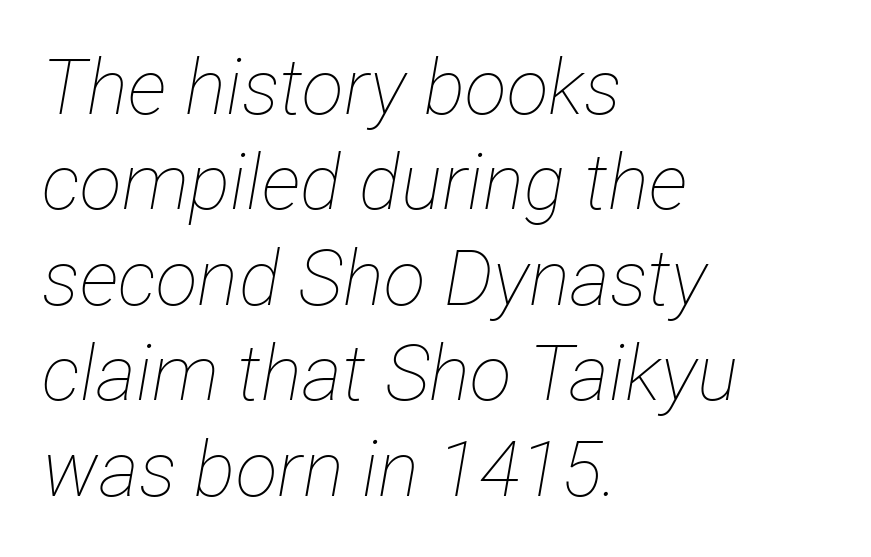
The image shows 77 px thin, condensed type, italic (leaning right); set left-aligned, line spacing 1.24x, normal letter spacing, not underlined; low stroke contrast and a medium x-height.
